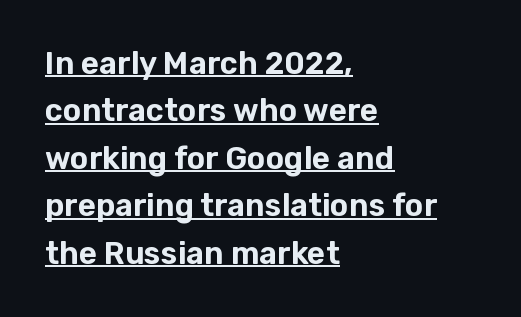
Q: Is the text italic (slanted)? A: No, it is upright.
Q: Is the typeface a serif or a sans-serif typeface? A: Sans-serif.
Q: Is the text underlined? A: Yes.
Q: How is the paragraph aligned? A: Left-aligned.
Q: Is the spacing between letters normal or unusually wide? A: Normal.
Q: Is the spacing between lines tight, normal or loose? A: Normal.
Q: Width (condensed, normal, or wide)? A: Normal.
Q: Stroke contrast? A: Low.
Q: x-height? A: Medium.
Q: Monospaced? A: No.
